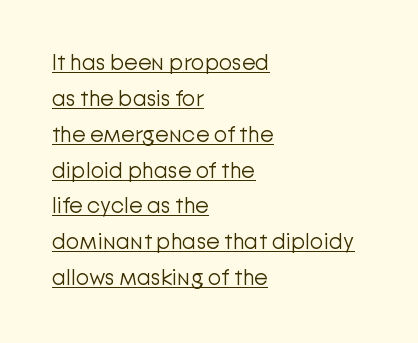
Q: Is the text bold? A: No.
Q: Is the text italic (slanted)? A: No, it is upright.
Q: Is the text underlined? A: Yes.
Q: How is the paragraph aligned? A: Left-aligned.
Q: Is the spacing between letters normal or unusually wide? A: Normal.
Q: Is the spacing between lines tight, normal or loose? A: Normal.
